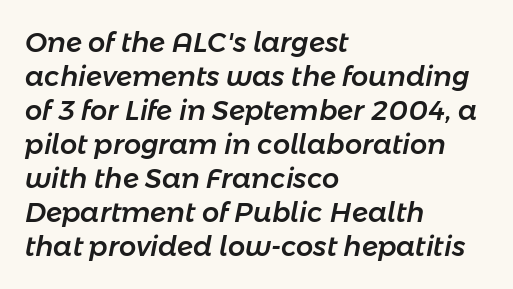
Q: Is the text italic (slanted)? A: Yes, it leans right by about 11 degrees.
Q: Is the text underlined? A: No.
Q: How is the paragraph aligned? A: Left-aligned.
Q: Is the spacing between letters normal or unusually wide? A: Normal.
Q: Is the spacing between lines tight, normal or loose? A: Normal.
